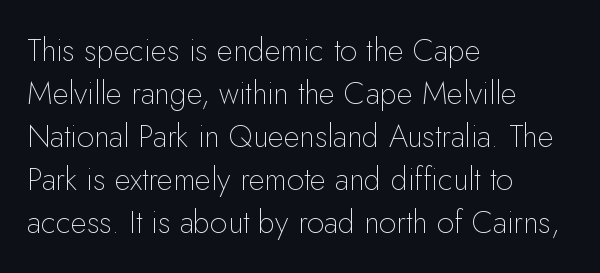
Underlining? Definitely not there. Upright lettering throughout. Weight class: somewhere from thin through regular. This sample keeps an unexceptional amount of space between lines. Where is the straight margin? On the left. The type is set solid horizontally, with unmodified tracking.
